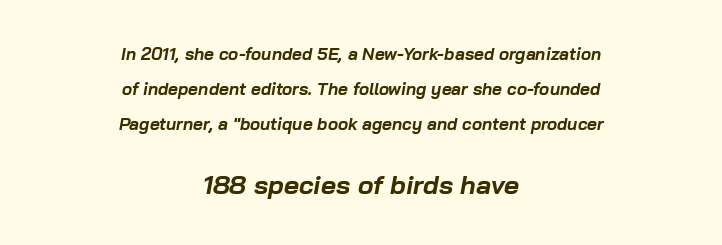
Q: Is the text bold? A: Yes.
Q: Is the text italic (slanted)? A: Yes, it leans right by about 10 degrees.
Q: Is the text underlined? A: No.
Q: How is the paragraph aligned? A: Centered.
Q: Is the spacing between letters normal or unusually wide? A: Normal.
Q: Is the spacing between lines tight, normal or loose? A: Loose.
Q: Which block of text is set in a larger size, the first (top) or the second (bottom)? A: The second (bottom) one.
